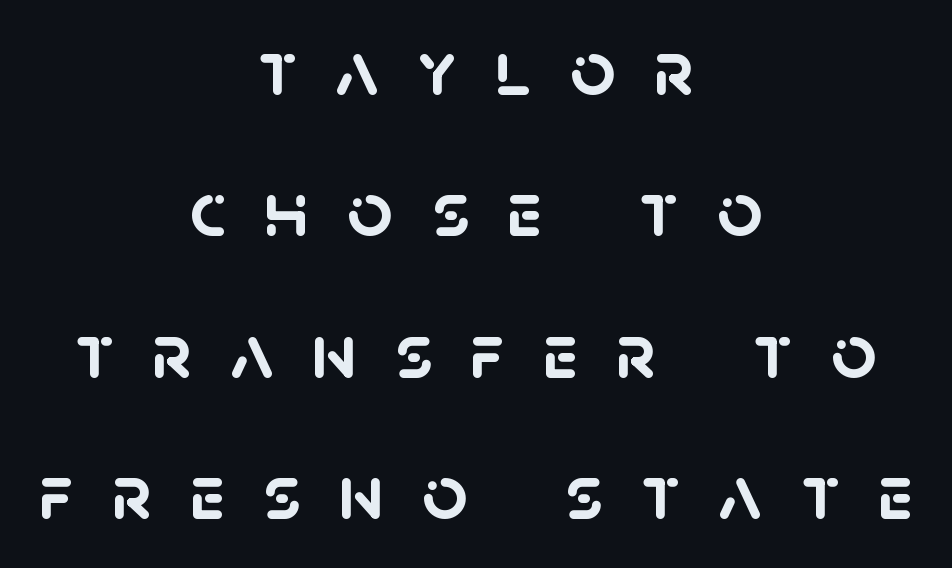
The letterforms stand isolated, each surrounded by extra space. The paragraph has two soft edges and a firm central axis. The font family rendered here belongs to the sans-serif group. Here the designer chose a conventional face with non-uniform glyph widths. The sample has been set heavy, in full bold. The space beneath each line is pristine and unruled.
